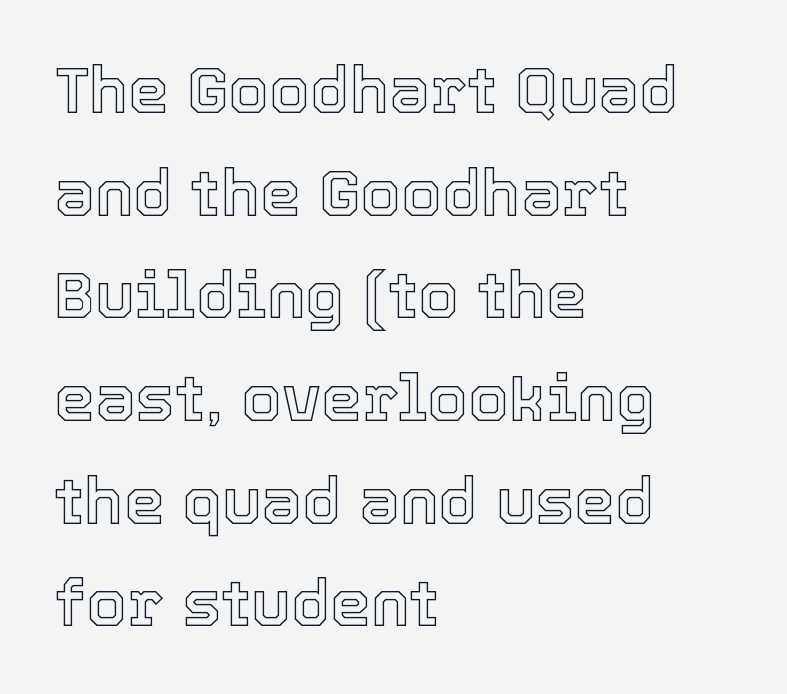
The image shows 65 px text type, upright; set left-aligned, normal line spacing (1.58x), normal letter spacing, not underlined; a medium x-height.
